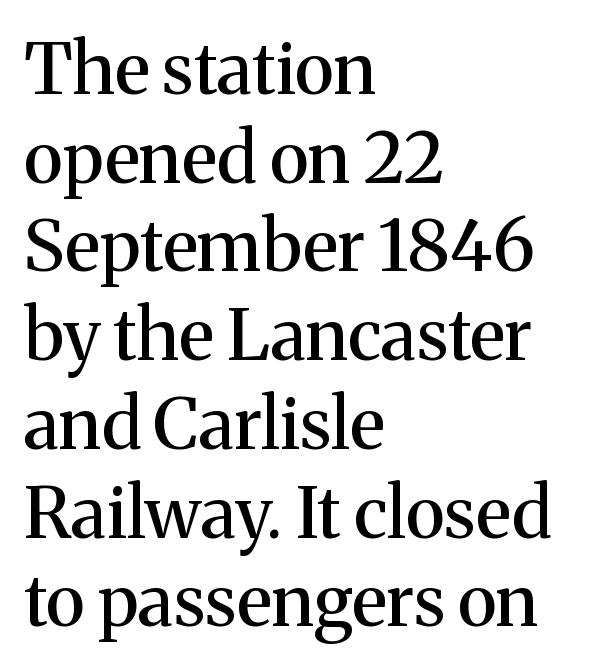
The glyphs in this specimen are seriffed. In terms of posture, this sample is upright. Is this a fixed-width face? No — the glyphs have proportional, varying widths. The specimen omits any rule beneath the text block's lines. The tracking reads as untouched default to a designer's eye. These lines sit exactly where default settings would place them.
